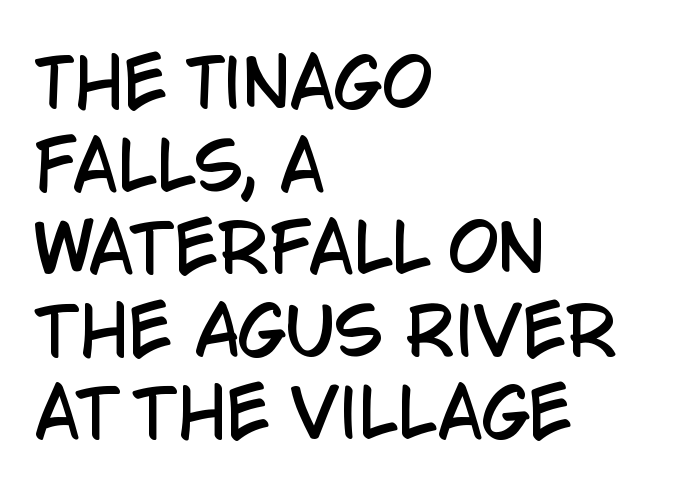
Q: Is the text italic (slanted)? A: No, it is upright.
Q: Is the typeface a serif or a sans-serif typeface? A: Sans-serif.
Q: Is the text underlined? A: No.
Q: How is the paragraph aligned? A: Left-aligned.
Q: Is the spacing between letters normal or unusually wide? A: Normal.
Q: Is the spacing between lines tight, normal or loose? A: Normal.
Q: Width (condensed, normal, or wide)? A: Condensed.
Q: Stroke contrast? A: Low.
Q: x-height? A: Large.
Q: Monospaced? A: No.
